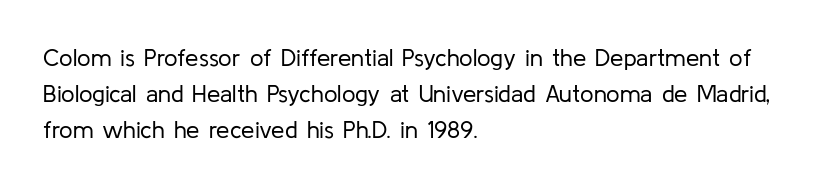
Q: Is the text bold? A: No.
Q: Is the text italic (slanted)? A: No, it is upright.
Q: Is the text underlined? A: No.
Q: How is the paragraph aligned? A: Left-aligned.
Q: Is the spacing between letters normal or unusually wide? A: Normal.
Q: Is the spacing between lines tight, normal or loose? A: Normal.
